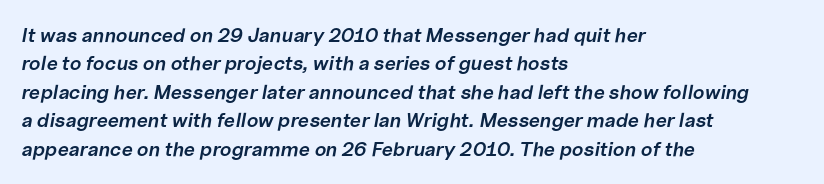
What weight is shown? A semibold, between regular and bold. The vertical gap from one line to the next is medium. Clear beneath every line of the passage. Horizontally, the lines are justified to the leading edge only.
